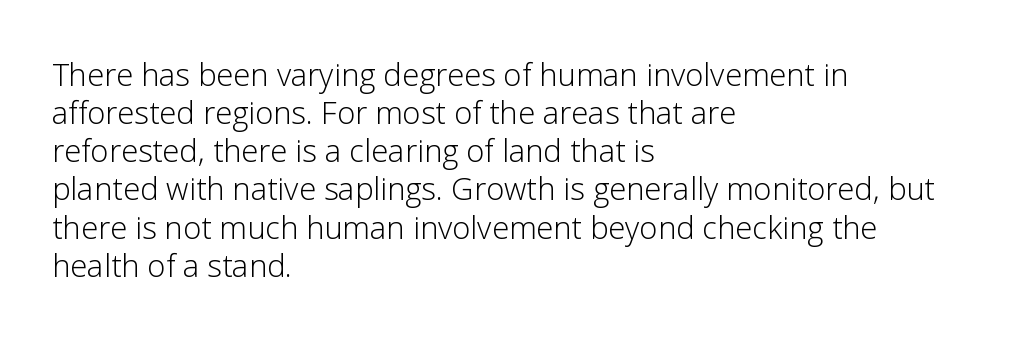
The image shows 31 px light sans-serif type, upright; set left-aligned, line spacing 1.23x, normal letter spacing, not underlined; low stroke contrast and a medium x-height.
